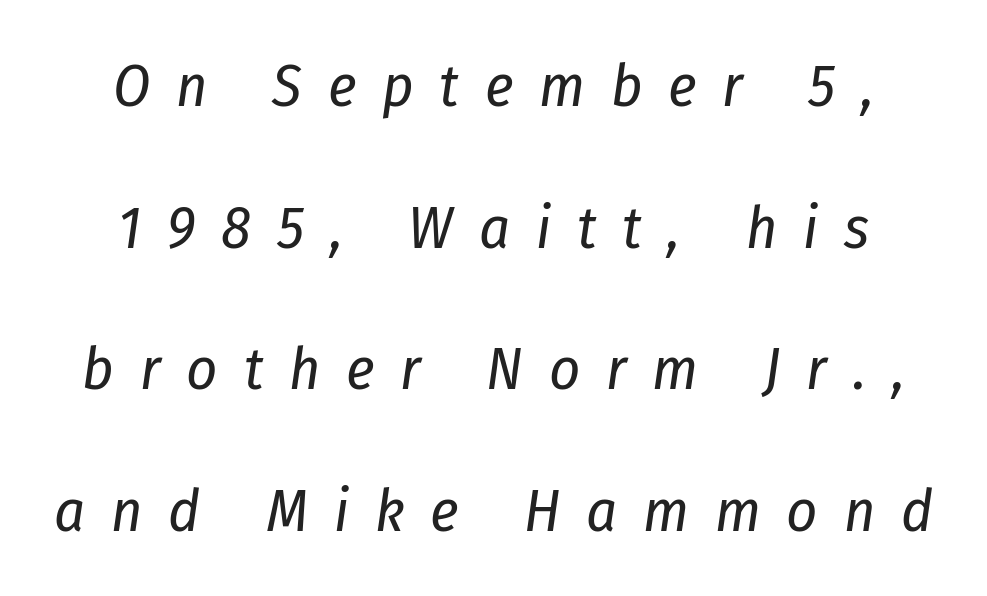
Weight: regular or lighter. The rendering uses natural spacing where letterforms have individual widths. What's the leading like? Stretched, with rows far apart. Descenders are the only things crossing below the line. The whole block is typeset with a tilt. These lines have a slow, spaced-out rhythm from letter to letter.
